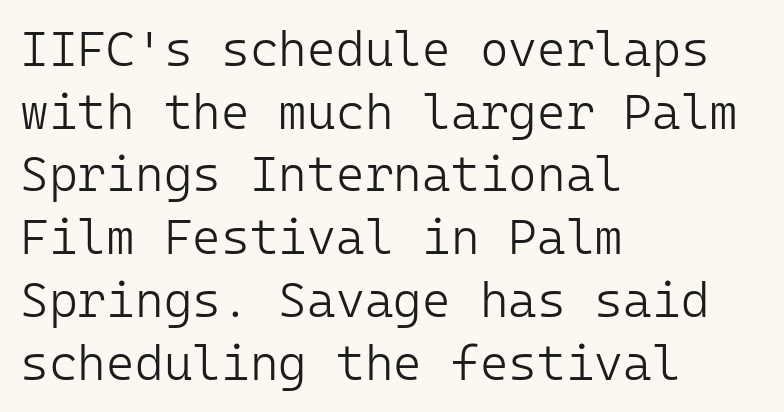
The typeface has the unassuming heft of standard copy or less. The gap between lines stays unmarked. All the whitespace from short lines collects on the right. Every character here occupies the same horizontal width, giving the sample a typewriter-like rhythm.
